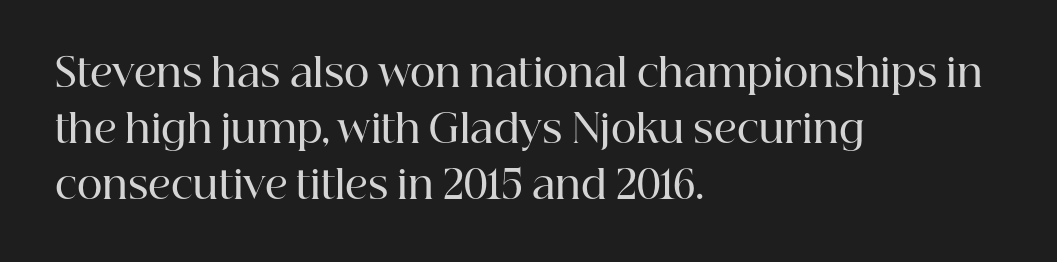
Q: Is the text bold? A: Semi-bold.
Q: Is the text italic (slanted)? A: No, it is upright.
Q: Is the typeface a serif or a sans-serif typeface? A: Serif.
Q: Is the text underlined? A: No.
Q: How is the paragraph aligned? A: Left-aligned.
Q: Is the spacing between letters normal or unusually wide? A: Normal.
Q: Is the spacing between lines tight, normal or loose? A: Normal.
Q: Width (condensed, normal, or wide)? A: Normal.
Q: Stroke contrast? A: High.
Q: x-height? A: Medium.
Q: Monospaced? A: No.
